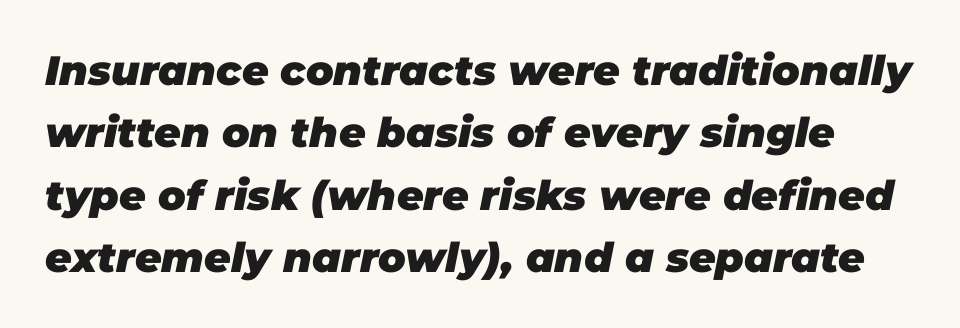
{"italic": "yes", "lean": "right", "slant_degrees": 11, "bold": "yes", "weight": "heavy", "width": "normal", "stroke_contrast": "low", "x_height": "large", "monospaced": "no", "underline": "no", "line_spacing": "normal", "line_spacing_ratio": 1.52, "letter_spacing": "normal", "letter_spacing_em": 0.0, "glyph_px": 41}
